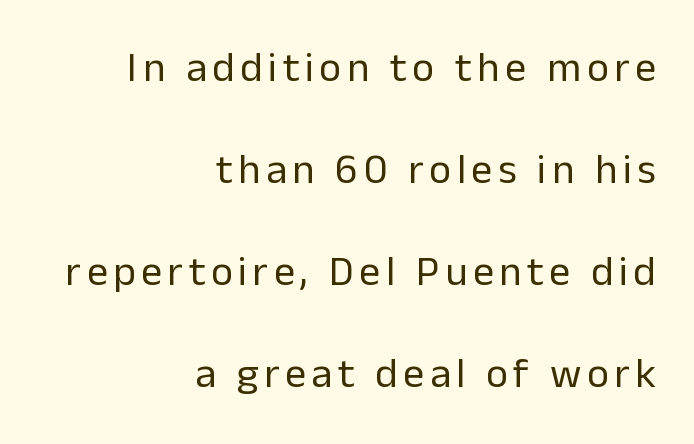
Q: Is the text bold? A: No.
Q: Is the text italic (slanted)? A: No, it is upright.
Q: Is the typeface a serif or a sans-serif typeface? A: Sans-serif.
Q: Is the text underlined? A: No.
Q: How is the paragraph aligned? A: Right-aligned.
Q: Is the spacing between lines tight, normal or loose? A: Loose.
Q: Width (condensed, normal, or wide)? A: Normal.
Q: Stroke contrast? A: Low.
Q: x-height? A: Medium.
Q: Monospaced? A: No.
